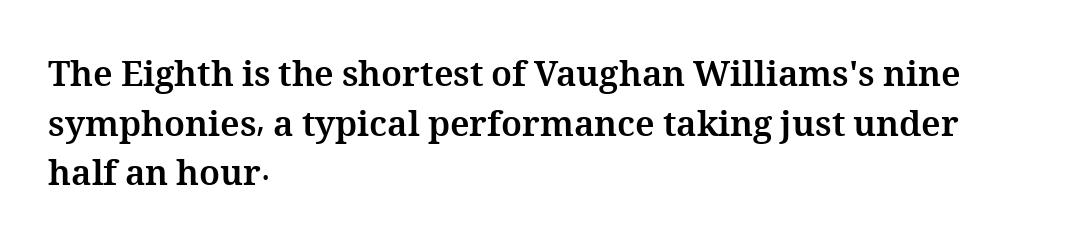
The image shows 35 px bold type, upright; set left-aligned, normal line spacing (1.42x), normal letter spacing, not underlined; medium stroke contrast and a medium x-height.
